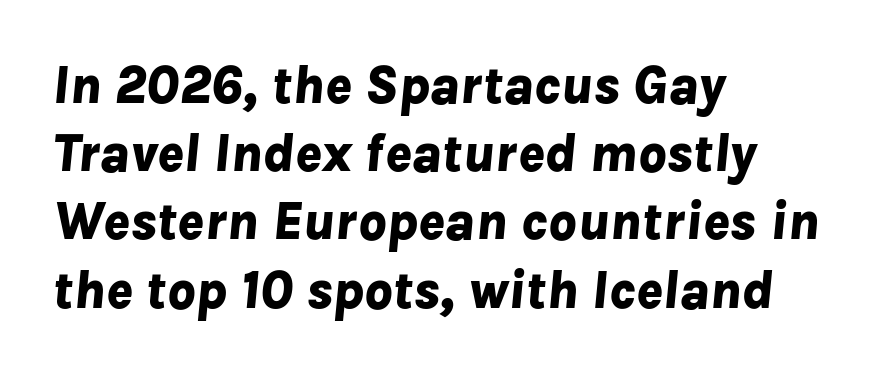
The image shows 55 px bold type, italic (leaning right); set left-aligned, line spacing 1.24x, normal letter spacing, not underlined; low stroke contrast and a medium x-height.
